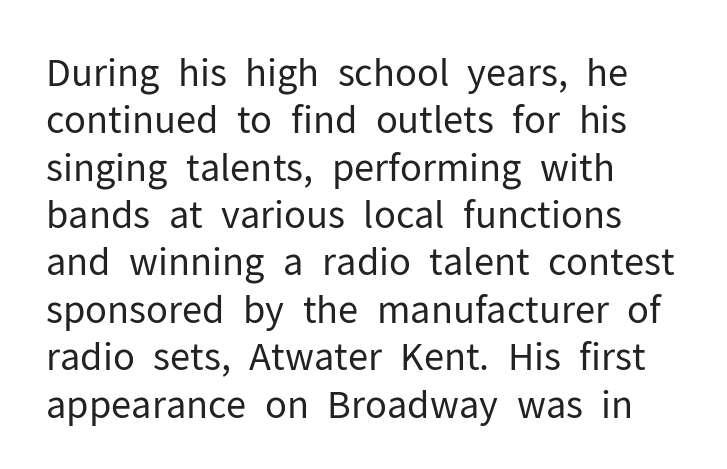
How would I describe the line gaps? Plain and ordinary. Check under the words: just untouched page. Glyph-to-glyph distance matches everyday printed text. Nope, no serifs anywhere on these letters.
